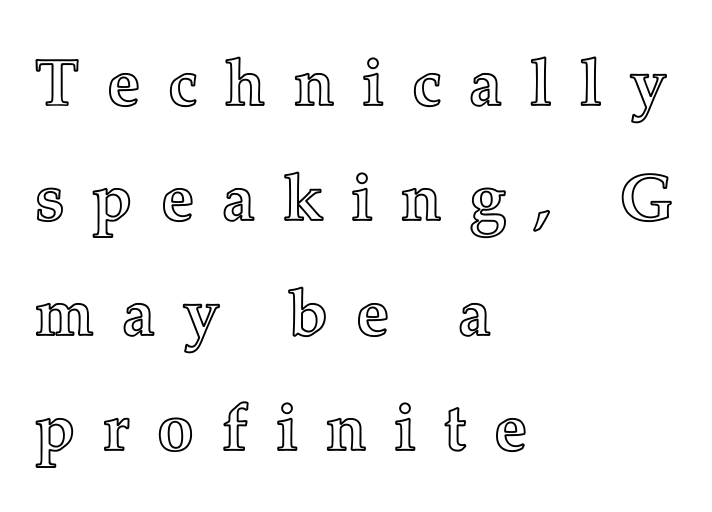
{"italic": "no", "width": "normal", "x_height": "medium", "monospaced": "no", "underline": "no", "align": "left", "line_spacing_ratio": 1.74, "letter_spacing": "wide", "letter_spacing_em": 0.41, "glyph_px": 66}
